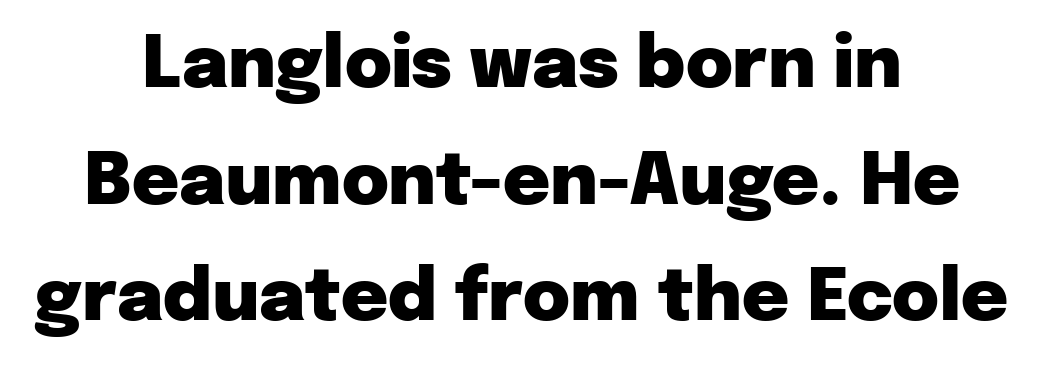
The image shows 72 px heavy sans-serif type, upright; set centered, normal line spacing (1.62x), normal letter spacing, not underlined; low stroke contrast and a medium x-height.
